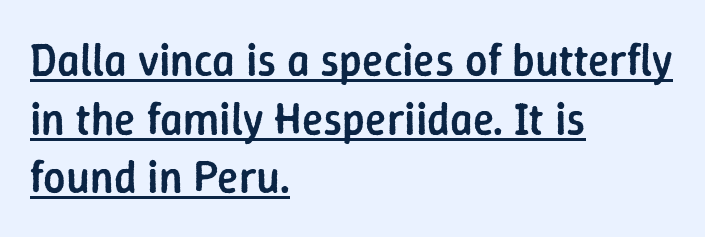
{"serif": "no", "italic": "no", "bold": "semi", "weight": "semibold", "width": "normal", "stroke_contrast": "low", "x_height": "medium", "monospaced": "no", "underline": "yes", "align": "left", "line_spacing": "normal", "line_spacing_ratio": 1.33, "letter_spacing": "normal", "letter_spacing_em": 0.0, "glyph_px": 44}
